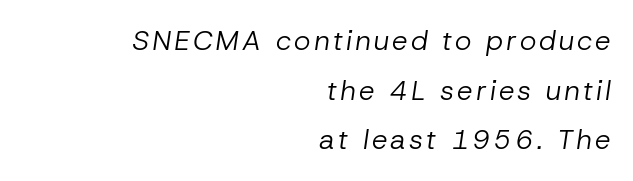
Compared with a flush-left layout, this one pins lines to the opposite, right side. Descenders are the only things crossing below the line. Here the designer chose a conventional face with non-uniform glyph widths. The passage shown is not bold in any degree.
